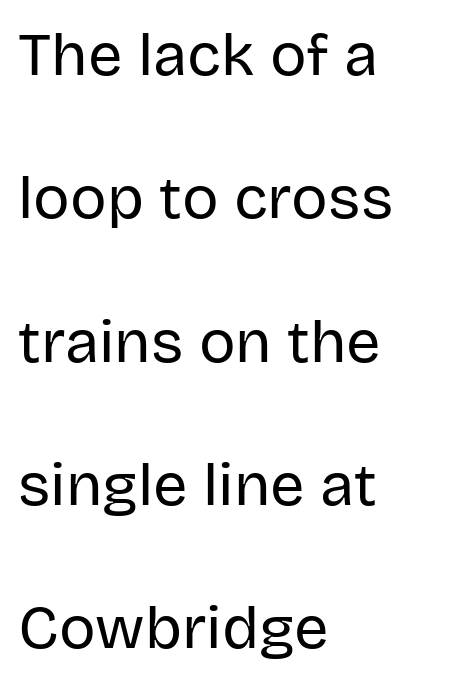
Q: Is the text bold? A: No.
Q: Is the text italic (slanted)? A: No, it is upright.
Q: Is the typeface a serif or a sans-serif typeface? A: Sans-serif.
Q: Is the text underlined? A: No.
Q: How is the paragraph aligned? A: Left-aligned.
Q: Is the spacing between letters normal or unusually wide? A: Normal.
Q: Is the spacing between lines tight, normal or loose? A: Loose.
Q: Width (condensed, normal, or wide)? A: Normal.
Q: Stroke contrast? A: Low.
Q: x-height? A: Large.
Q: Monospaced? A: No.
